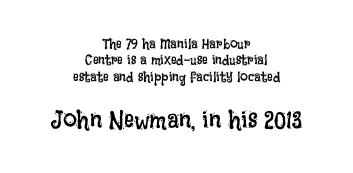
The image shows 25 px text type, upright; set centered, line spacing 1.17x, normal letter spacing, not underlined; the second (bottom) block is 1.79x larger.
